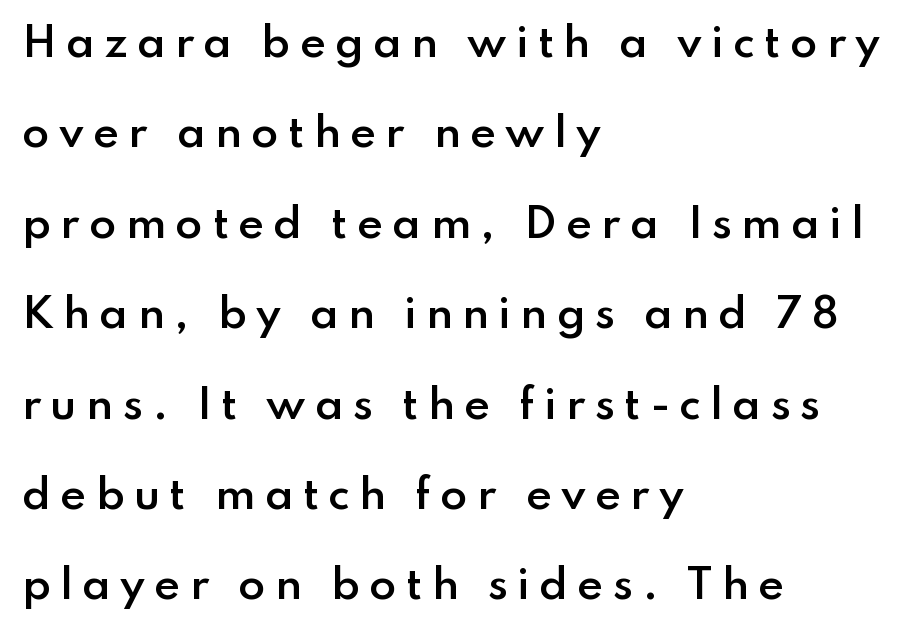
{"serif": "no", "italic": "no", "bold": "semi", "weight": "semibold", "width": "normal", "stroke_contrast": "low", "x_height": "small", "monospaced": "no", "underline": "no", "align": "left", "line_spacing": "loose", "line_spacing_ratio": 2.26, "letter_spacing": "wide", "letter_spacing_em": 0.23, "glyph_px": 40}
